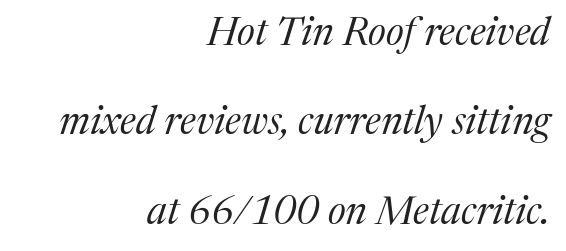
Notice the wide empty band between every row — that's loose leading. The typography opts for an oblique posture over an upright one. Descender tails drop into unmarked territory. The compositor pushed each line to the right boundary. Weight class: somewhere from thin through regular.
